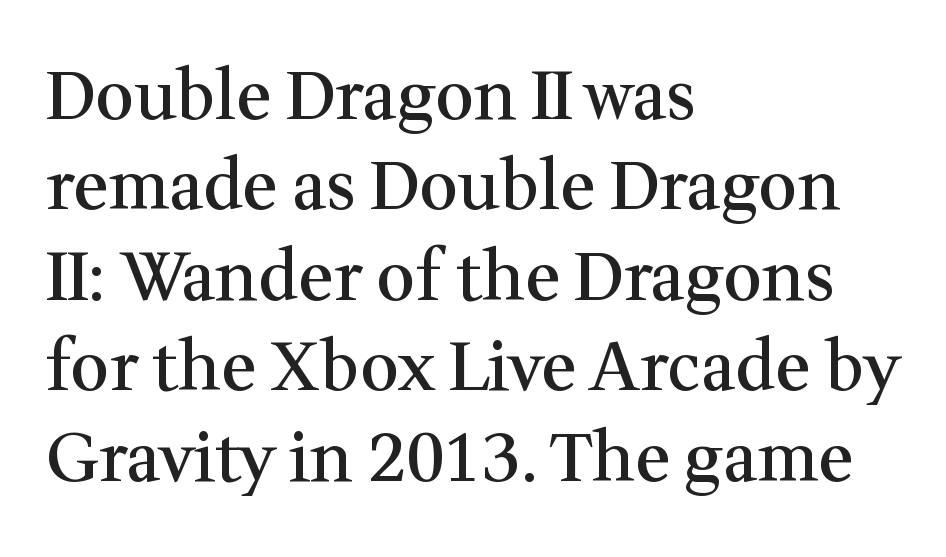
The image shows 68 px semibold serif type, upright; set left-aligned, normal line spacing (1.33x), normal letter spacing, not underlined; medium stroke contrast and a medium x-height.
